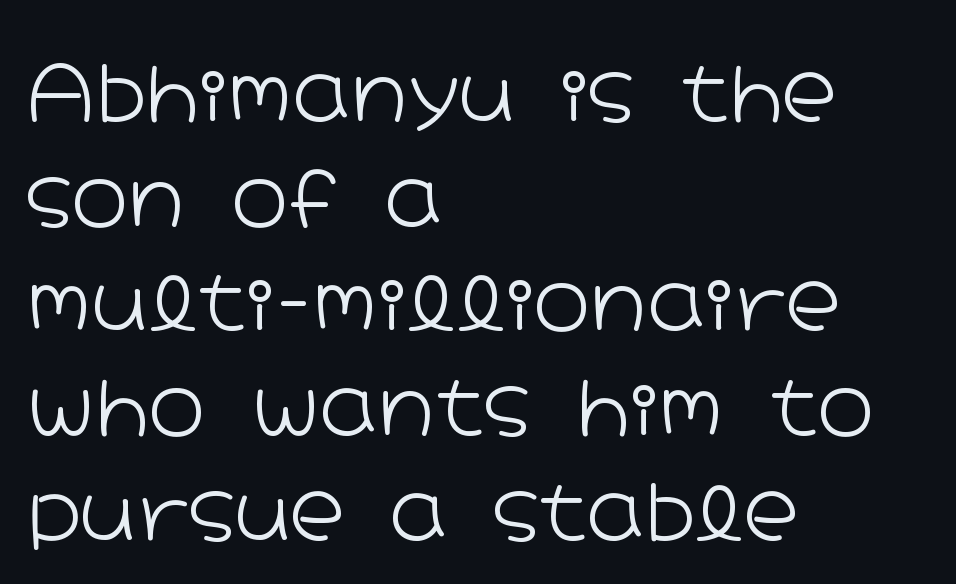
Q: Is the text bold? A: No.
Q: Is the text italic (slanted)? A: No, it is upright.
Q: Is the typeface a serif or a sans-serif typeface? A: Sans-serif.
Q: Is the text underlined? A: No.
Q: How is the paragraph aligned? A: Left-aligned.
Q: Is the spacing between letters normal or unusually wide? A: Normal.
Q: Is the spacing between lines tight, normal or loose? A: Normal.
Q: Width (condensed, normal, or wide)? A: Wide.
Q: Stroke contrast? A: Low.
Q: x-height? A: Medium.
Q: Monospaced? A: No.
